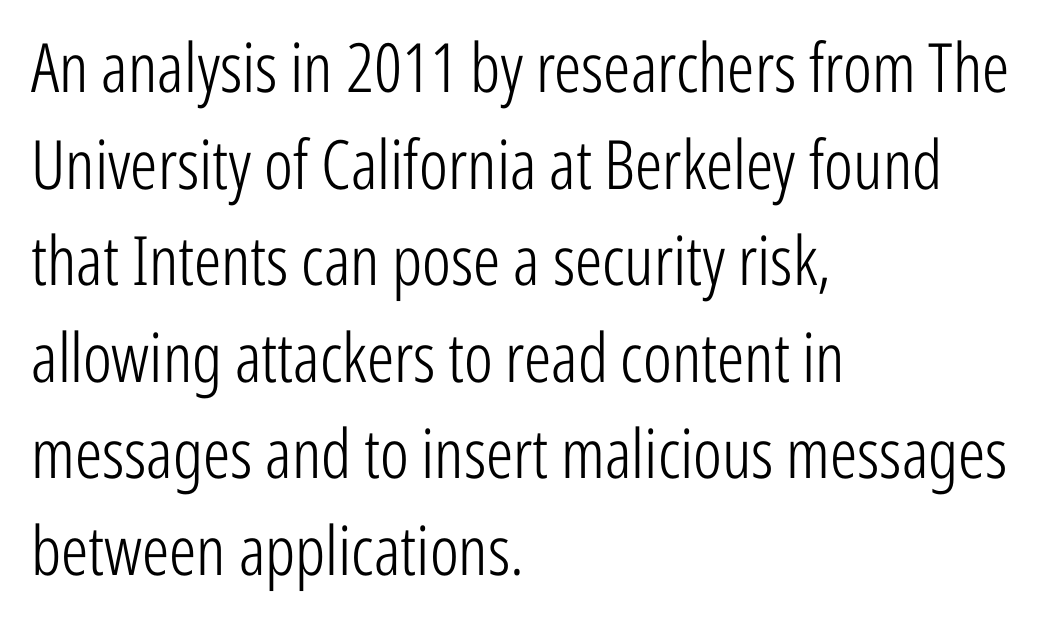
The image shows 68 px light, condensed sans-serif type, upright; set left-aligned, normal line spacing (1.42x), normal letter spacing, not underlined; low stroke contrast and a medium x-height.
